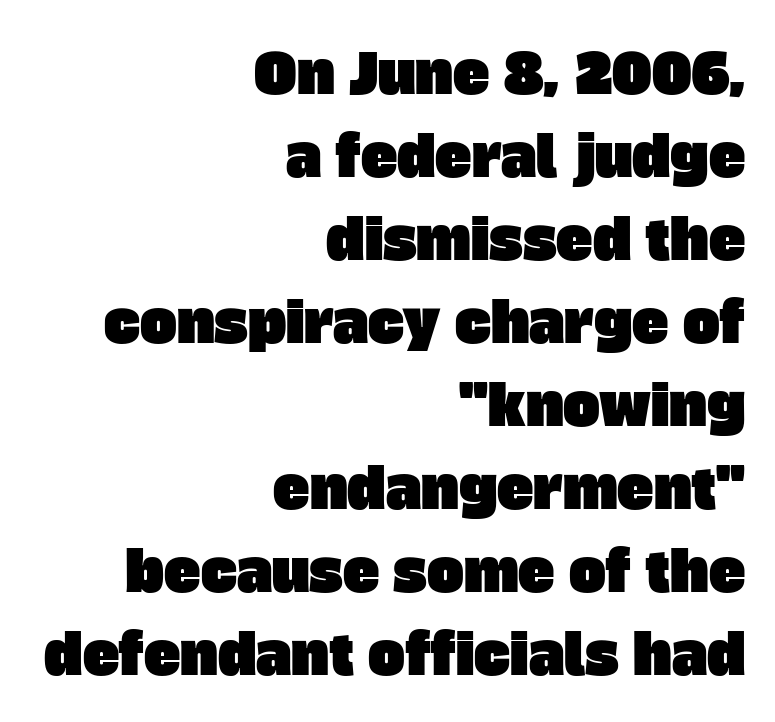
Q: Is the typeface a serif or a sans-serif typeface? A: Sans-serif.
Q: Is the text underlined? A: No.
Q: How is the paragraph aligned? A: Right-aligned.
Q: Is the spacing between letters normal or unusually wide? A: Normal.
Q: Is the spacing between lines tight, normal or loose? A: Normal.
Q: Width (condensed, normal, or wide)? A: Normal.
Q: Stroke contrast? A: Low.
Q: x-height? A: Large.
Q: Monospaced? A: No.
